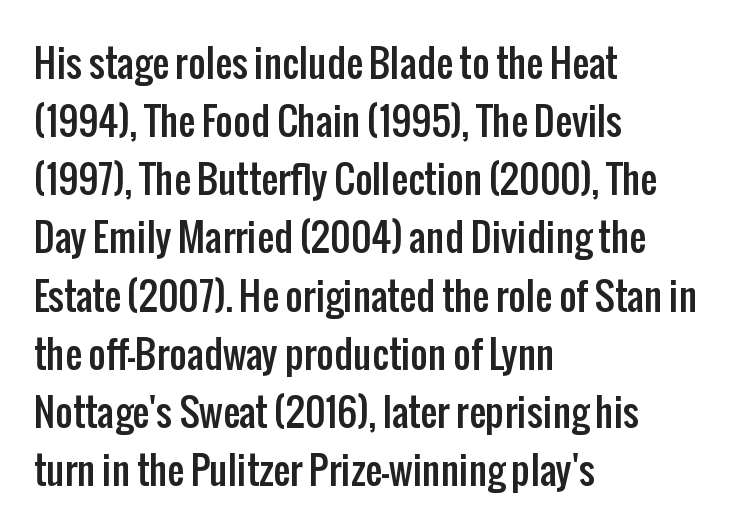
{"serif": "no", "italic": "no", "width": "condensed", "stroke_contrast": "low", "x_height": "medium", "monospaced": "no", "underline": "no", "align": "left", "line_spacing": "normal", "line_spacing_ratio": 1.53, "letter_spacing": "normal", "letter_spacing_em": 0.0, "glyph_px": 38}
